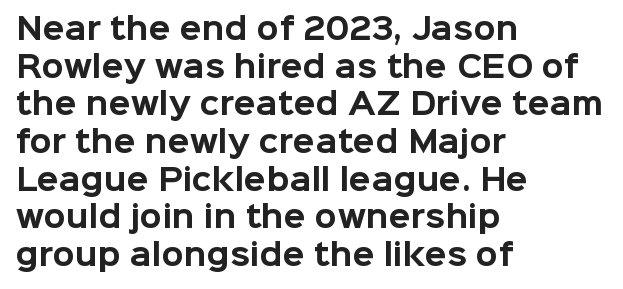
Q: Is the text bold? A: Yes.
Q: Is the text italic (slanted)? A: No, it is upright.
Q: Is the typeface a serif or a sans-serif typeface? A: Sans-serif.
Q: Is the text underlined? A: No.
Q: How is the paragraph aligned? A: Left-aligned.
Q: Is the spacing between letters normal or unusually wide? A: Normal.
Q: Is the spacing between lines tight, normal or loose? A: Normal.
Q: Width (condensed, normal, or wide)? A: Normal.
Q: Stroke contrast? A: Low.
Q: x-height? A: Medium.
Q: Monospaced? A: No.
